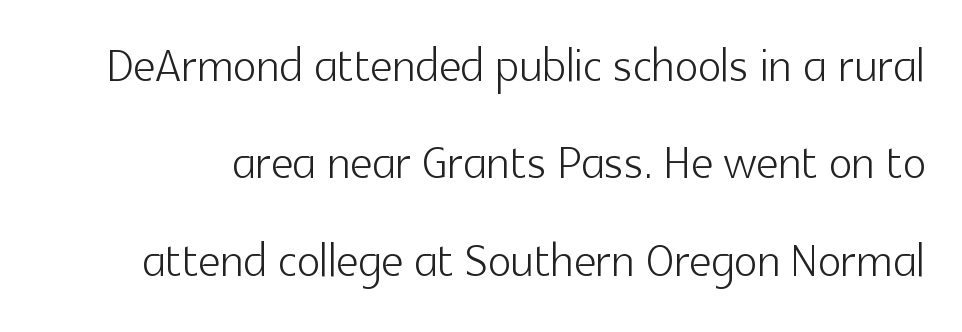
The image shows 62 px light sans-serif type, upright; set normal line spacing (1.57x), normal letter spacing, not underlined; a medium x-height.
